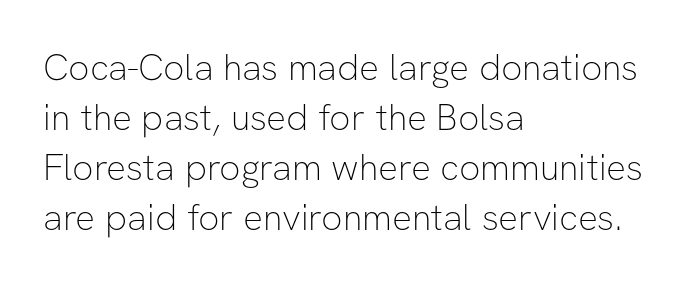
Q: Is the text bold? A: No.
Q: Is the text italic (slanted)? A: No, it is upright.
Q: Is the typeface a serif or a sans-serif typeface? A: Sans-serif.
Q: Is the text underlined? A: No.
Q: How is the paragraph aligned? A: Left-aligned.
Q: Is the spacing between letters normal or unusually wide? A: Normal.
Q: Is the spacing between lines tight, normal or loose? A: Normal.
Q: Width (condensed, normal, or wide)? A: Normal.
Q: Stroke contrast? A: Low.
Q: x-height? A: Medium.
Q: Monospaced? A: No.
